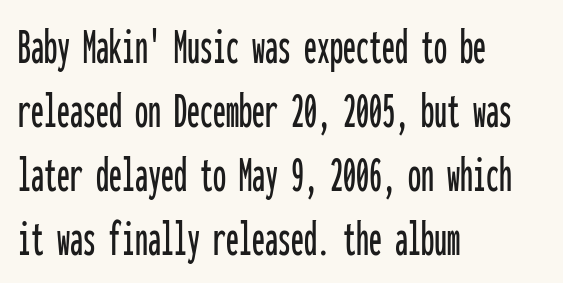
The image shows 52 px condensed sans-serif type, upright, monospaced; set left-aligned, line spacing 1.23x, normal letter spacing, not underlined; low stroke contrast and a medium x-height.
